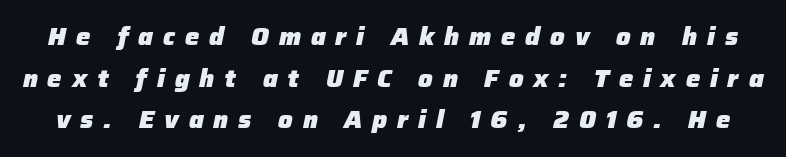
This is heavy type, rendered in bold. Each word looks stretched out because of the extra space between its letters. Underline: absent. The font's italic variant was chosen for this text.
